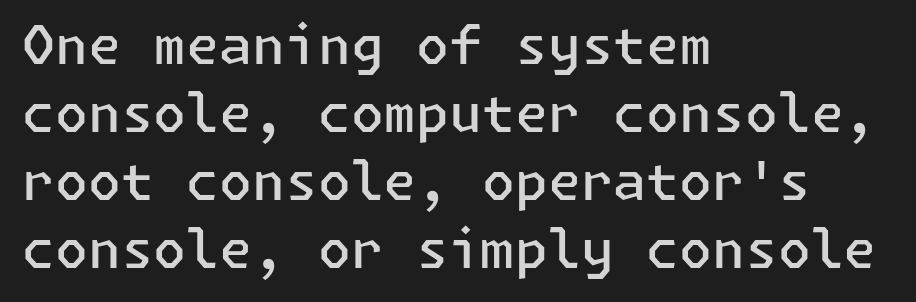
Q: Is the text bold? A: Semi-bold.
Q: Is the text italic (slanted)? A: No, it is upright.
Q: Is the typeface a serif or a sans-serif typeface? A: Sans-serif.
Q: Is the text underlined? A: No.
Q: How is the paragraph aligned? A: Left-aligned.
Q: Is the spacing between letters normal or unusually wide? A: Normal.
Q: Is the spacing between lines tight, normal or loose? A: Normal.
Q: Width (condensed, normal, or wide)? A: Normal.
Q: Stroke contrast? A: Low.
Q: x-height? A: Medium.
